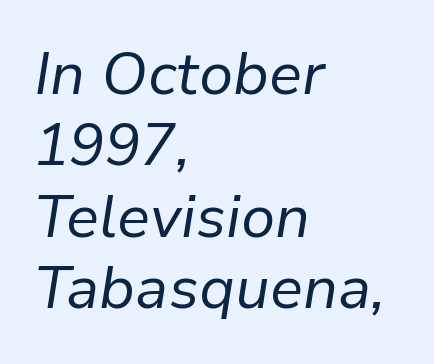
{"italic": "yes", "lean": "right", "slant_degrees": 9, "bold": "no", "weight": "regular", "width": "normal", "stroke_contrast": "low", "x_height": "medium", "monospaced": "no", "underline": "no", "align": "left", "line_spacing_ratio": 1.21, "letter_spacing": "normal", "letter_spacing_em": 0.0, "glyph_px": 59}
